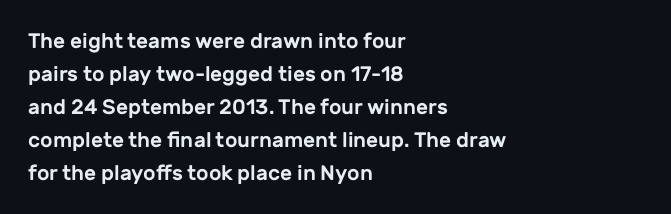
{"italic": "no", "underline": "no", "align": "left", "line_spacing": "normal", "line_spacing_ratio": 1.57, "letter_spacing": "normal", "letter_spacing_em": 0.0, "glyph_px": 21}
